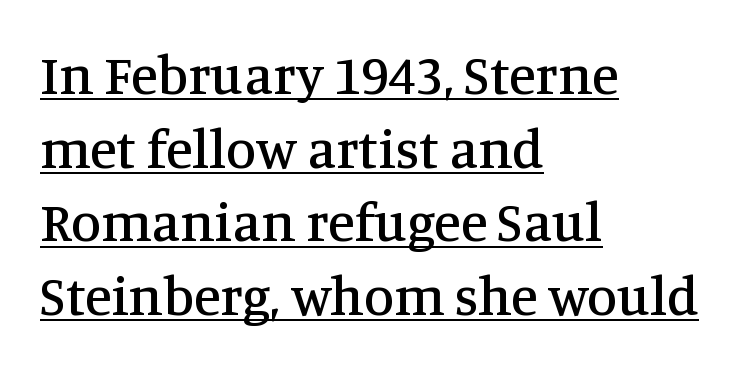
Q: Is the text italic (slanted)? A: No, it is upright.
Q: Is the typeface a serif or a sans-serif typeface? A: Serif.
Q: Is the text underlined? A: Yes.
Q: How is the paragraph aligned? A: Left-aligned.
Q: Is the spacing between letters normal or unusually wide? A: Normal.
Q: Is the spacing between lines tight, normal or loose? A: Normal.
Q: Width (condensed, normal, or wide)? A: Normal.
Q: Stroke contrast? A: Medium.
Q: x-height? A: Large.
Q: Monospaced? A: No.
